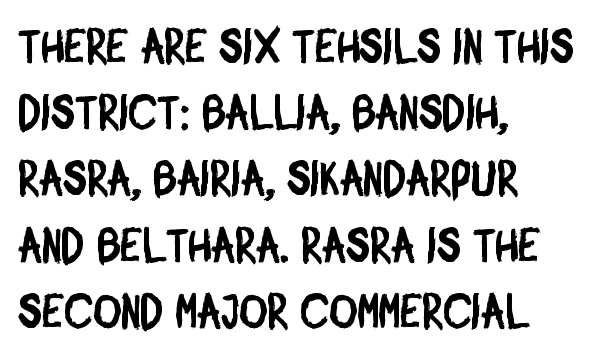
{"serif": "no", "width": "condensed", "stroke_contrast": "low", "x_height": "large", "monospaced": "no", "underline": "no", "align": "left", "line_spacing": "normal", "line_spacing_ratio": 1.38, "letter_spacing": "normal", "letter_spacing_em": 0.0, "glyph_px": 48}
